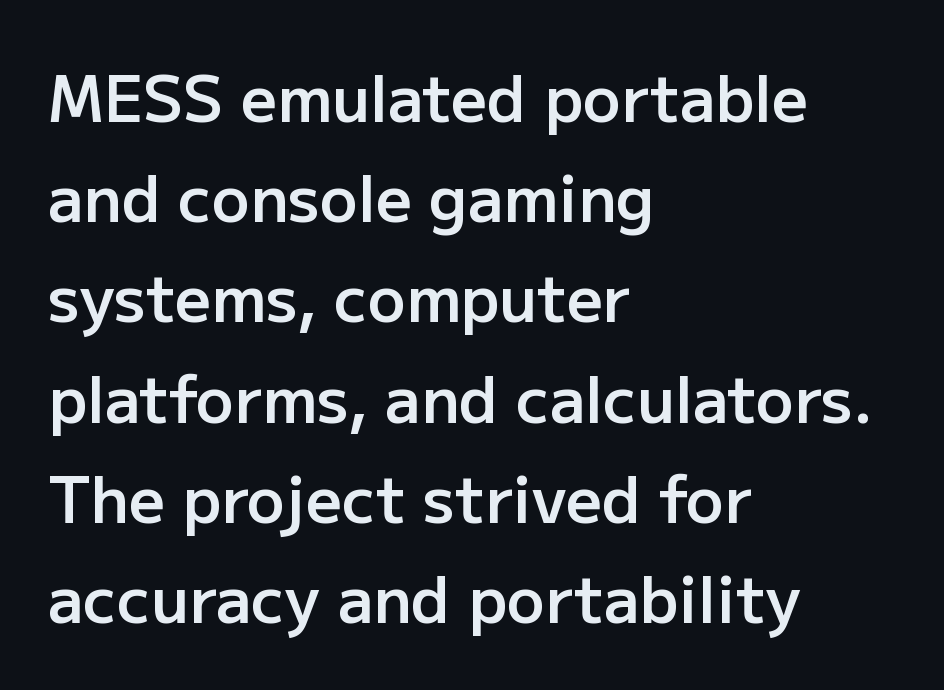
A typesetter would call this proportional, since set widths differ per character. The axis of the letterforms is exactly vertical. Does the leading feel generous? No, just average. In terms of letterspacing, this is plain default setting. The characters look somewhat weighty, a semibold short of true bold.
